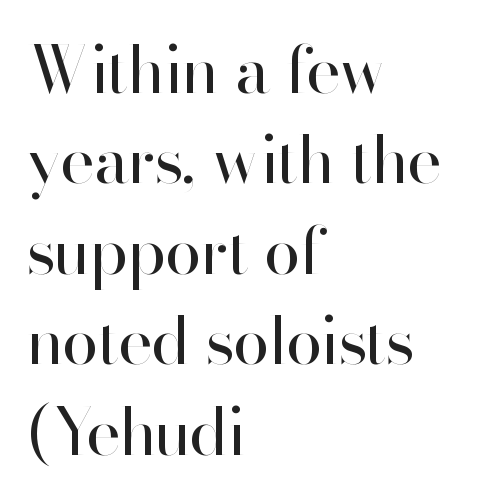
Q: Is the text bold? A: No.
Q: Is the text italic (slanted)? A: No, it is upright.
Q: Is the typeface a serif or a sans-serif typeface? A: Sans-serif.
Q: Is the text underlined? A: No.
Q: How is the paragraph aligned? A: Left-aligned.
Q: Is the spacing between letters normal or unusually wide? A: Normal.
Q: Is the spacing between lines tight, normal or loose? A: Normal.
Q: Width (condensed, normal, or wide)? A: Normal.
Q: Stroke contrast? A: High.
Q: x-height? A: Small.
Q: Monospaced? A: No.
